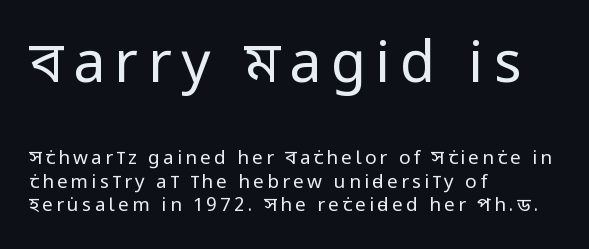
Type size steps down from the first block to the second. One-word summary of the alignment: left. A bare baseline throughout the passage. Does the lettering tilt? It doesn't — this is upright. A typesetter would label this face a sans. The line-height multiplier appears to be the usual default.
